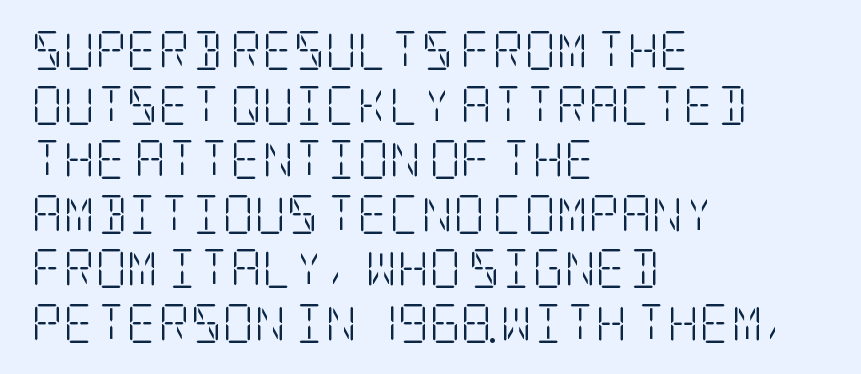
The image shows 39 px light, condensed serif type, upright; set left-aligned, normal line spacing (1.4x), normal letter spacing, not underlined; low stroke contrast and a large x-height.
